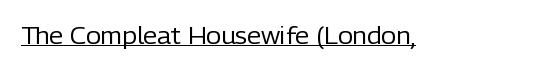
{"italic": "no", "bold": "no", "underline": "yes", "letter_spacing": "normal", "letter_spacing_em": 0.0, "glyph_px": 23}
